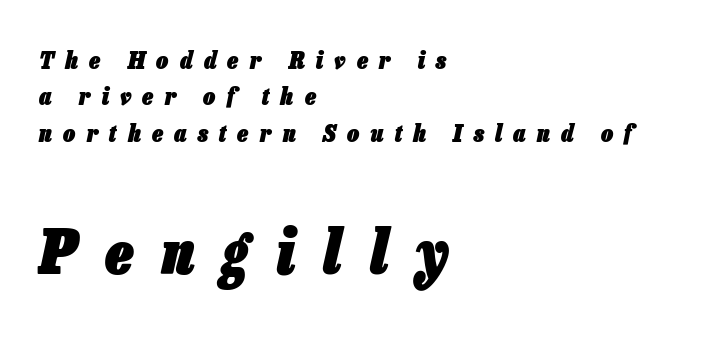
The specimen reads as italic at a glance. Regarding leading, the lines here are spaced in the standard way. Each letter keeps its own natural width here, so spacing adapts to shape. In terms of weight, the rendering is a true, heavy bold. Tracking value appears strongly positive — letters spread wide. Any mark beneath the type? The region is blank.
